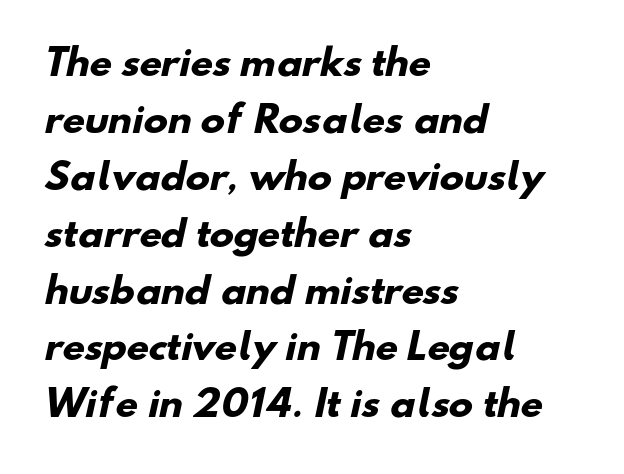
The image shows 36 px heavy sans-serif type; set left-aligned, normal line spacing (1.58x), normal letter spacing, not underlined; low stroke contrast and a small x-height.
